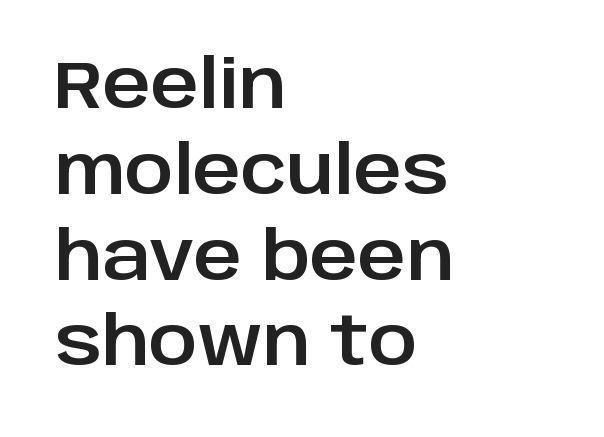
The image shows 66 px sans-serif type, upright; set left-aligned, normal line spacing (1.3x), normal letter spacing, not underlined; low stroke contrast and a large x-height.
